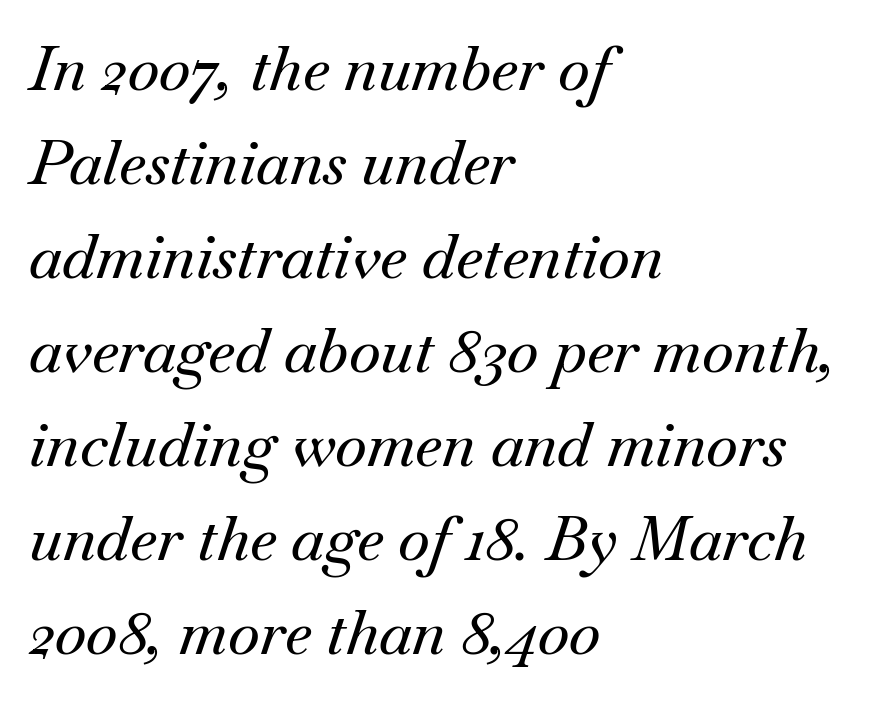
{"serif": "yes", "italic": "yes", "lean": "right", "slant_degrees": 18, "width": "normal", "stroke_contrast": "medium", "x_height": "small", "monospaced": "no", "underline": "no", "align": "left", "line_spacing": "normal", "line_spacing_ratio": 1.54, "letter_spacing": "normal", "letter_spacing_em": 0.0, "glyph_px": 61}
